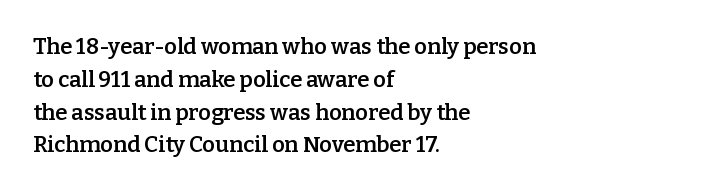
Q: Is the text bold? A: Semi-bold.
Q: Is the text italic (slanted)? A: No, it is upright.
Q: Is the text underlined? A: No.
Q: How is the paragraph aligned? A: Left-aligned.
Q: Is the spacing between letters normal or unusually wide? A: Normal.
Q: Is the spacing between lines tight, normal or loose? A: Normal.
